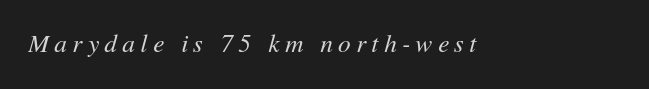
The image shows 25 px text type, italic (leaning right); set unusually wide letter spacing (+0.22 em), not underlined.
